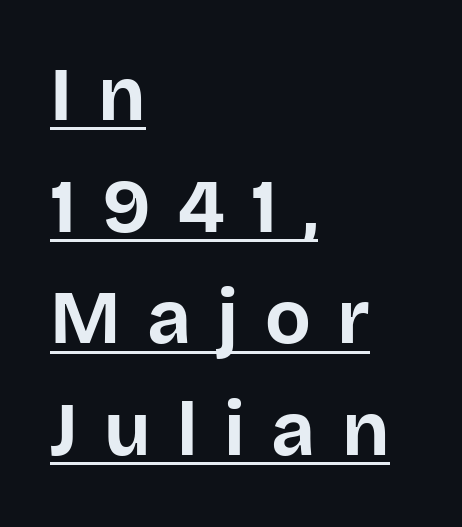
The rendering uses a moderate line-height, typical for paragraphs. In designer terms, the underline attribute is active on this setting. If you drew a ruler down the left edge, every line would touch it. In terms of weight, the rendering is a true, heavy bold.
